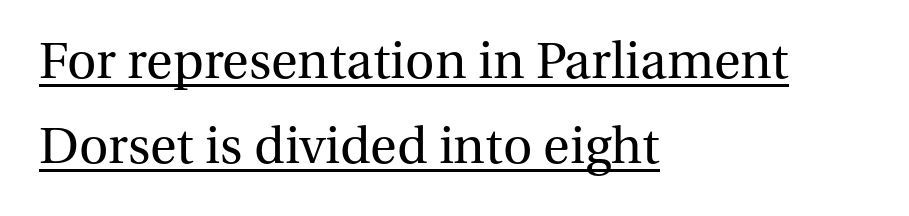
The image shows 51 px regular-weight serif type, upright; set left-aligned, normal line spacing (1.67x), normal letter spacing, underlined; medium stroke contrast and a medium x-height.
